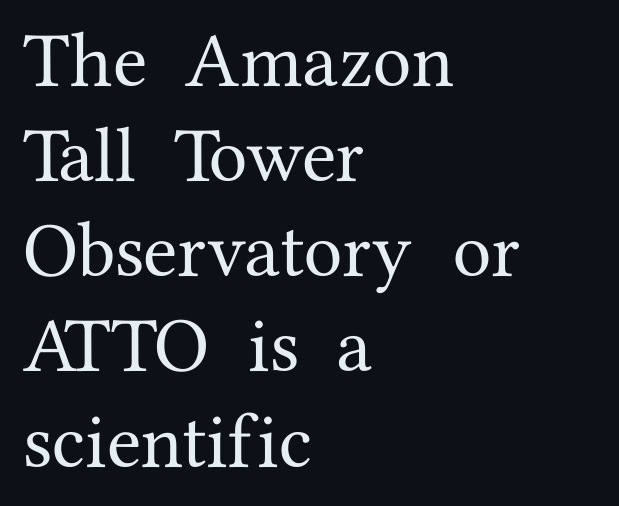
If you drew a ruler down the left edge, every line would touch it. The glyphs are unaccompanied by any horizontal stroke below them. Inter-character spacing is left at the font's built-in metrics. You could not count columns in this text — the font is proportionally spaced. I'd call this a serif setting — the letters wear small feet.
